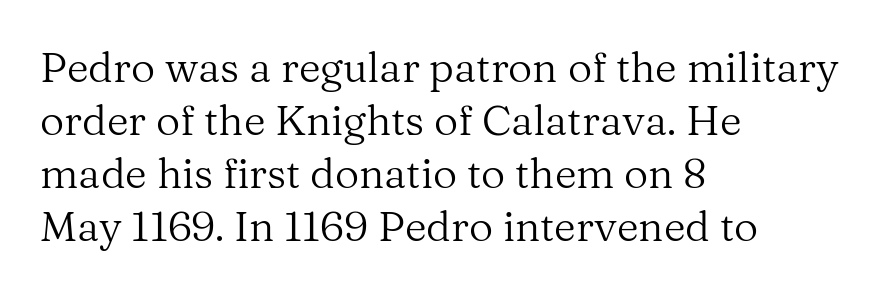
Q: Is the text bold? A: No.
Q: Is the text italic (slanted)? A: No, it is upright.
Q: Is the typeface a serif or a sans-serif typeface? A: Serif.
Q: Is the text underlined? A: No.
Q: How is the paragraph aligned? A: Left-aligned.
Q: Is the spacing between letters normal or unusually wide? A: Normal.
Q: Is the spacing between lines tight, normal or loose? A: Normal.
Q: Width (condensed, normal, or wide)? A: Normal.
Q: Stroke contrast? A: Medium.
Q: x-height? A: Medium.
Q: Monospaced? A: No.
